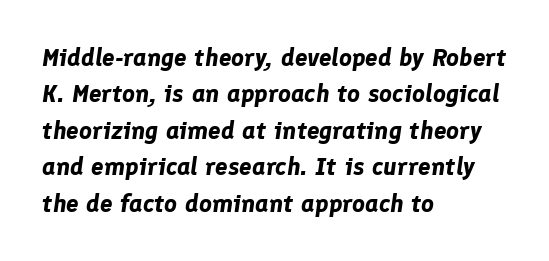
The gaps between neighbouring characters are ordinary and unremarkable. The lines are quadded left. Plain, unruled lines of type. Regarding leading, the lines here are spaced in the standard way. Compared with ordinary roman type, these characters are visibly tilted.
